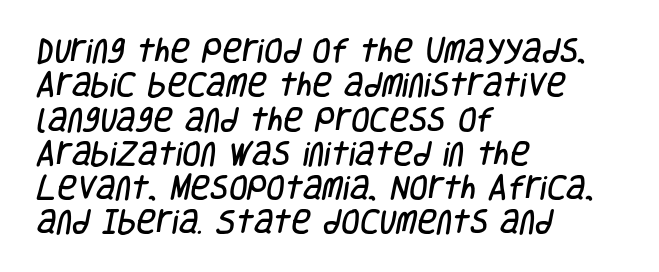
Q: Is the text underlined? A: No.
Q: How is the paragraph aligned? A: Left-aligned.
Q: Is the spacing between letters normal or unusually wide? A: Normal.
Q: Is the spacing between lines tight, normal or loose? A: Normal.
